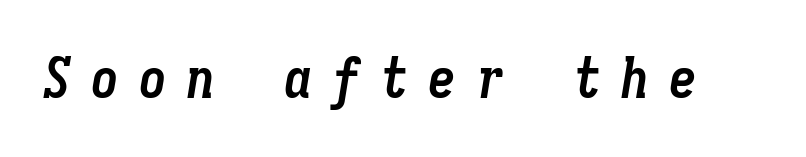
Caption: expanded tracking, letters set apart. The letters are bold, with thick, heavy strokes. Any mark beneath the type? The region is blank. Every character here occupies the same horizontal width, giving the sample a typewriter-like rhythm. Every character sits at an angle, as italics do.
